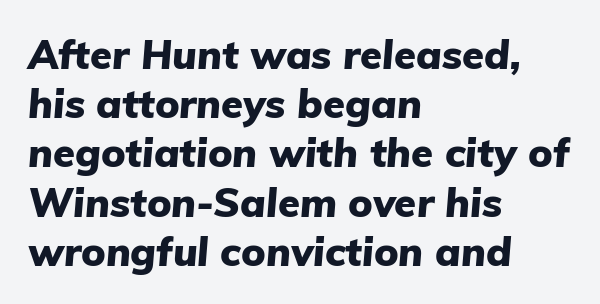
The image shows 40 px heavy type, italic (leaning right); set left-aligned, line spacing 1.23x, normal letter spacing, not underlined; low stroke contrast and a medium x-height.
